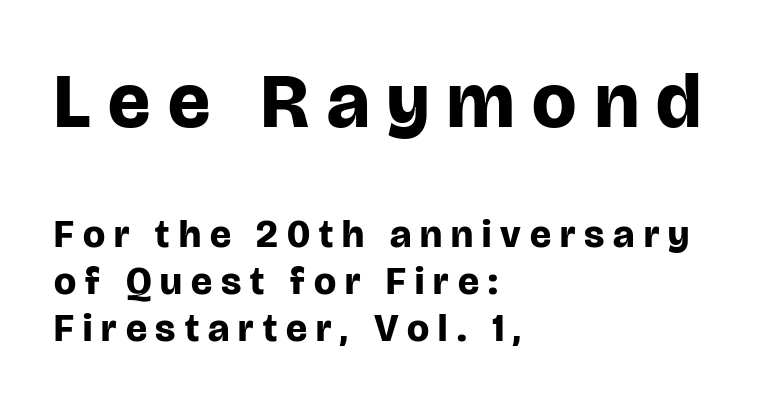
Q: Is the text bold? A: Yes.
Q: Is the text italic (slanted)? A: No, it is upright.
Q: Is the typeface a serif or a sans-serif typeface? A: Sans-serif.
Q: Is the text underlined? A: No.
Q: How is the paragraph aligned? A: Left-aligned.
Q: Is the spacing between letters normal or unusually wide? A: Unusually wide.
Q: Which block of text is set in a larger size, the first (top) or the second (bottom)? A: The first (top) one.
Q: Width (condensed, normal, or wide)? A: Normal.
Q: Stroke contrast? A: Low.
Q: x-height? A: Large.
Q: Monospaced? A: No.
